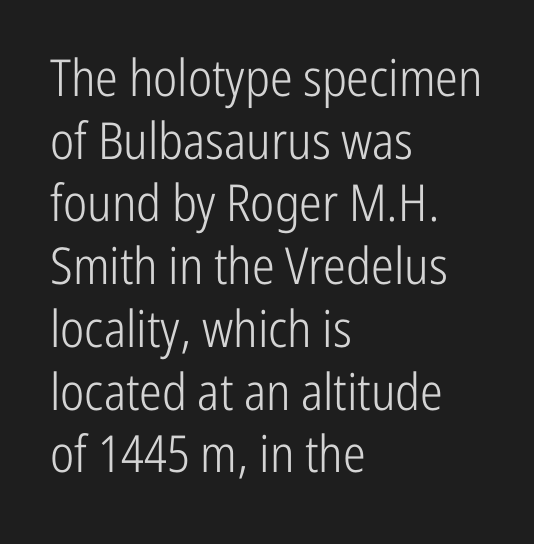
Q: Is the text bold? A: No.
Q: Is the text italic (slanted)? A: No, it is upright.
Q: Is the typeface a serif or a sans-serif typeface? A: Sans-serif.
Q: Is the text underlined? A: No.
Q: How is the paragraph aligned? A: Left-aligned.
Q: Is the spacing between letters normal or unusually wide? A: Normal.
Q: Width (condensed, normal, or wide)? A: Condensed.
Q: Stroke contrast? A: Low.
Q: x-height? A: Medium.
Q: Monospaced? A: No.
